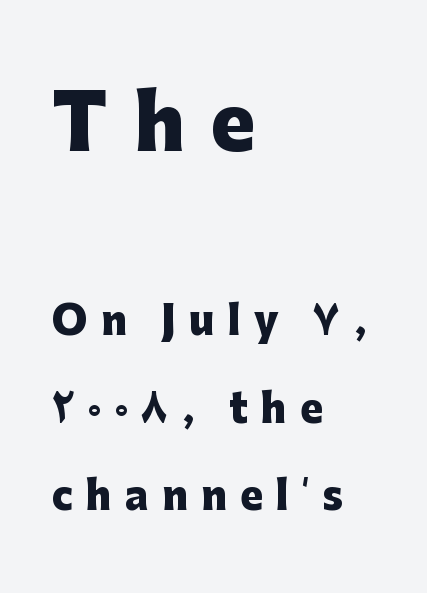
Q: Is the text bold? A: Yes.
Q: Is the text italic (slanted)? A: No, it is upright.
Q: Is the typeface a serif or a sans-serif typeface? A: Sans-serif.
Q: Is the text underlined? A: No.
Q: How is the paragraph aligned? A: Left-aligned.
Q: Is the spacing between letters normal or unusually wide? A: Unusually wide.
Q: Is the spacing between lines tight, normal or loose? A: Loose.
Q: Which block of text is set in a larger size, the first (top) or the second (bottom)? A: The first (top) one.
Q: Width (condensed, normal, or wide)? A: Normal.
Q: Stroke contrast? A: Low.
Q: x-height? A: Medium.
Q: Monospaced? A: No.
